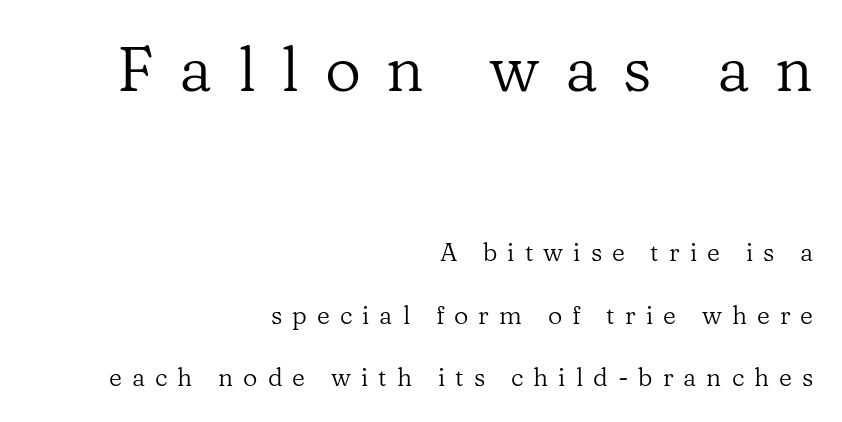
Q: Is the text bold? A: No.
Q: Is the text italic (slanted)? A: No, it is upright.
Q: Is the typeface a serif or a sans-serif typeface? A: Serif.
Q: Is the text underlined? A: No.
Q: How is the paragraph aligned? A: Right-aligned.
Q: Is the spacing between letters normal or unusually wide? A: Unusually wide.
Q: Is the spacing between lines tight, normal or loose? A: Loose.
Q: Which block of text is set in a larger size, the first (top) or the second (bottom)? A: The first (top) one.
Q: Width (condensed, normal, or wide)? A: Normal.
Q: Stroke contrast? A: Low.
Q: x-height? A: Medium.
Q: Monospaced? A: No.
